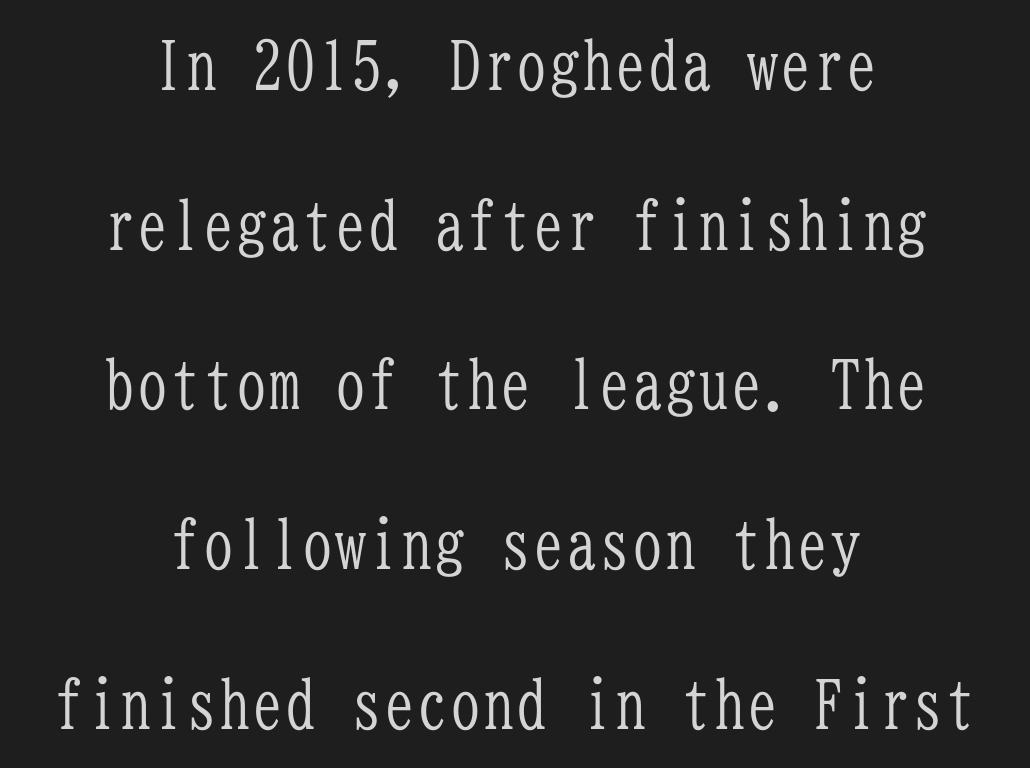
The image shows 66 px light, condensed serif type, upright, monospaced; set centered, loose line spacing (2.42x), normal letter spacing, not underlined; low stroke contrast and a medium x-height.
